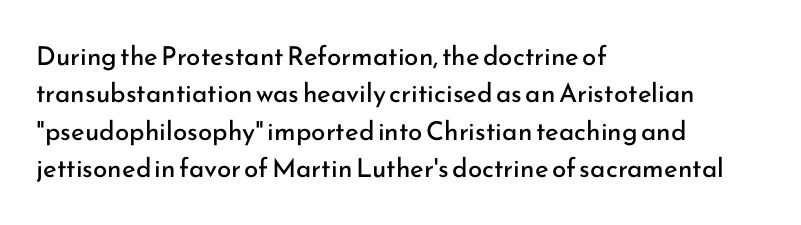
Is the letter spacing exaggerated? No — it looks like the ordinary default. This block has exactly the height ordinary leading produces. This is the regular roman posture of the typeface. Weight: not bold — regular or lighter.
